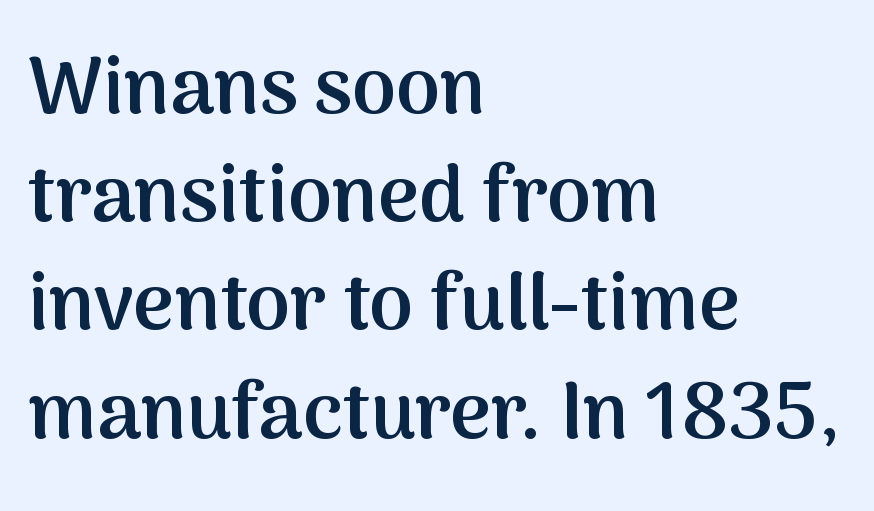
{"serif": "no", "italic": "no", "bold": "semi", "weight": "semibold", "width": "normal", "stroke_contrast": "medium", "x_height": "medium", "monospaced": "no", "underline": "no", "align": "left", "line_spacing": "normal", "line_spacing_ratio": 1.37, "letter_spacing": "normal", "letter_spacing_em": 0.0, "glyph_px": 79}
